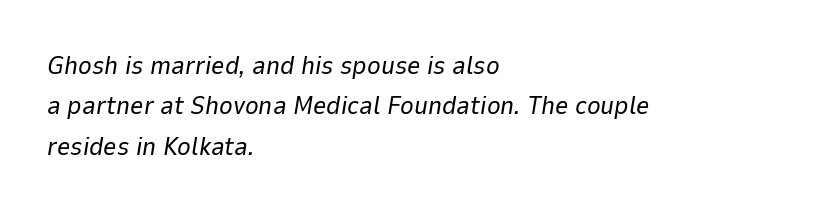
{"italic": "yes", "lean": "right", "slant_degrees": 9, "bold": "no", "underline": "no", "align": "left", "line_spacing": "normal", "line_spacing_ratio": 1.55, "letter_spacing": "normal", "letter_spacing_em": 0.0, "glyph_px": 26}
